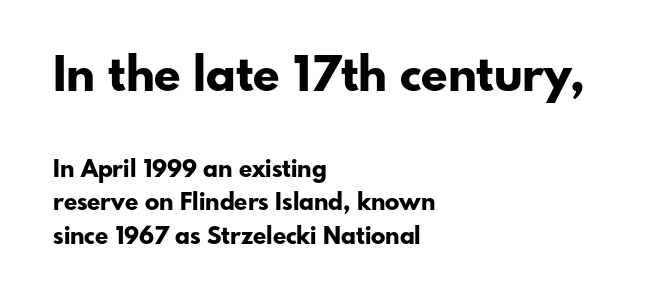
The image shows 48 px bold sans-serif type, upright; set left-aligned, normal line spacing (1.39x), normal letter spacing, not underlined; the first (top) block is 2.0x larger; low stroke contrast and a small x-height.
